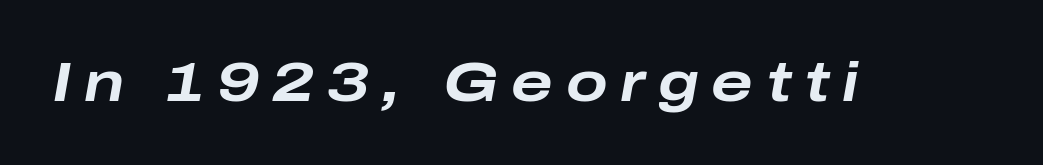
{"italic": "yes", "lean": "right", "slant_degrees": 10, "bold": "yes", "weight": "bold", "width": "wide", "stroke_contrast": "low", "x_height": "medium", "monospaced": "no", "underline": "no", "letter_spacing": "wide", "letter_spacing_em": 0.23, "glyph_px": 55}
